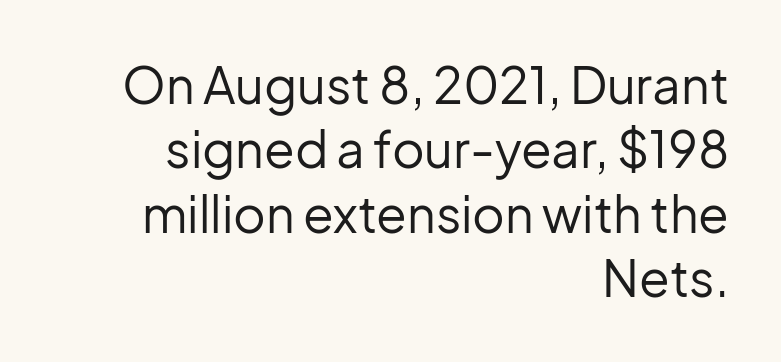
Q: Is the text bold? A: No.
Q: Is the text italic (slanted)? A: No, it is upright.
Q: Is the typeface a serif or a sans-serif typeface? A: Sans-serif.
Q: Is the text underlined? A: No.
Q: How is the paragraph aligned? A: Right-aligned.
Q: Is the spacing between letters normal or unusually wide? A: Normal.
Q: Is the spacing between lines tight, normal or loose? A: Normal.
Q: Width (condensed, normal, or wide)? A: Normal.
Q: Stroke contrast? A: Low.
Q: x-height? A: Medium.
Q: Monospaced? A: No.
